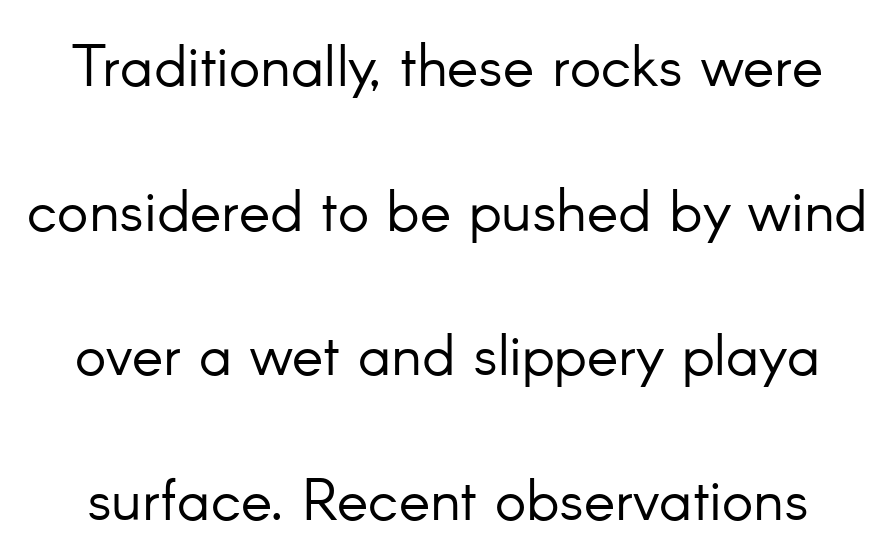
The image shows 59 px light sans-serif type, upright; set loose line spacing (2.45x), normal letter spacing, not underlined; low stroke contrast and a small x-height.
